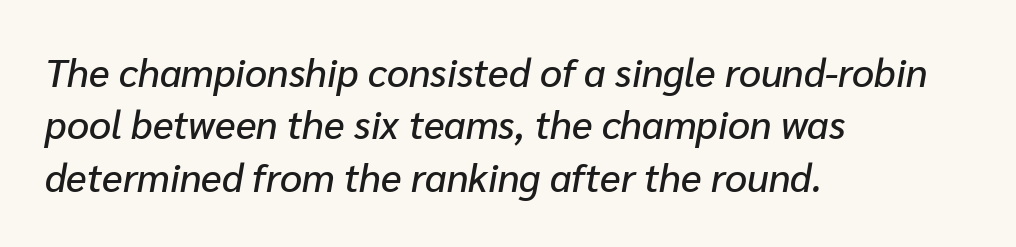
No extra tracking has been applied to these lines. This block has exactly the height ordinary leading produces. Posture: slanted. Casual observation: everything's shoved over to the left.
